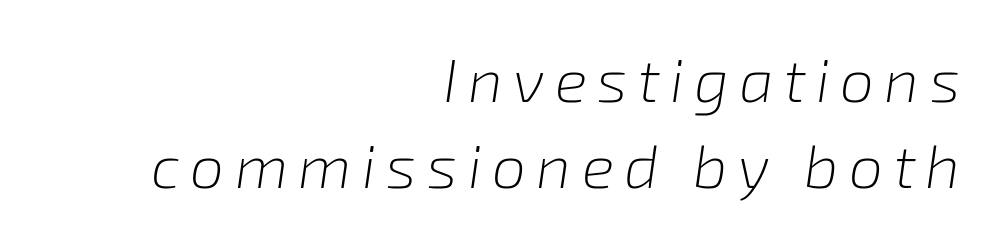
Here the designer chose a conventional face with non-uniform glyph widths. Caption: multi-line text, flush right, ragged left. Decoration check: the copy has no underline. Bold? No — there's no thickening of the strokes. The passage shown leans; its letterforms are oblique. Regular leading.
